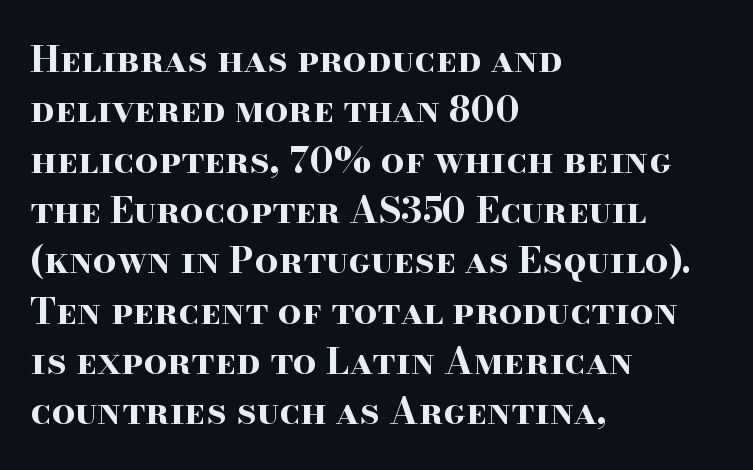
The image shows 37 px bold, wide serif type, upright; set left-aligned, normal line spacing (1.36x), normal letter spacing, not underlined; high stroke contrast and a small x-height.
